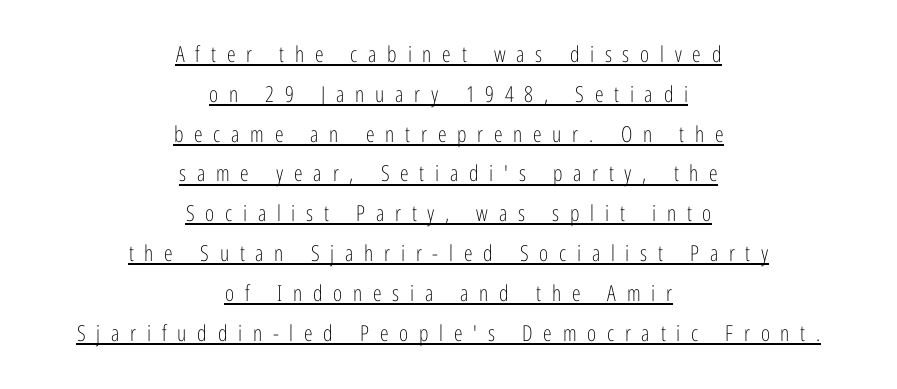
Q: Is the text bold? A: No.
Q: Is the text italic (slanted)? A: No, it is upright.
Q: Is the text underlined? A: Yes.
Q: How is the paragraph aligned? A: Centered.
Q: Is the spacing between letters normal or unusually wide? A: Unusually wide.
